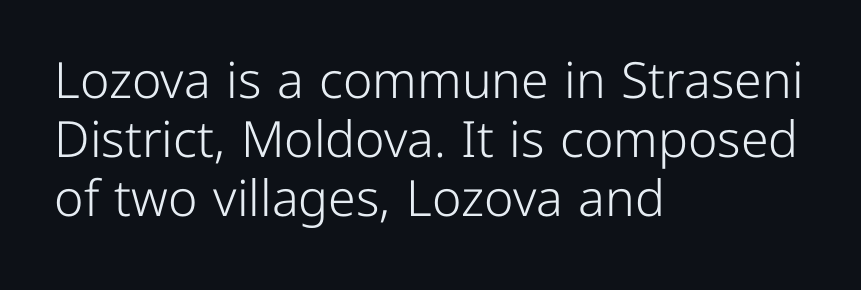
{"serif": "no", "italic": "no", "bold": "no", "weight": "light", "width": "normal", "stroke_contrast": "low", "x_height": "medium", "monospaced": "no", "underline": "no", "align": "left", "line_spacing_ratio": 1.18, "letter_spacing": "normal", "letter_spacing_em": 0.0, "glyph_px": 50}
